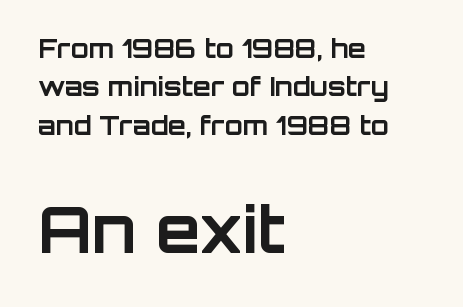
Q: Is the text bold? A: Yes.
Q: Is the text italic (slanted)? A: No, it is upright.
Q: Is the typeface a serif or a sans-serif typeface? A: Sans-serif.
Q: Is the text underlined? A: No.
Q: How is the paragraph aligned? A: Left-aligned.
Q: Is the spacing between letters normal or unusually wide? A: Normal.
Q: Is the spacing between lines tight, normal or loose? A: Normal.
Q: Which block of text is set in a larger size, the first (top) or the second (bottom)? A: The second (bottom) one.
Q: Width (condensed, normal, or wide)? A: Normal.
Q: Stroke contrast? A: Low.
Q: x-height? A: Large.
Q: Monospaced? A: No.
